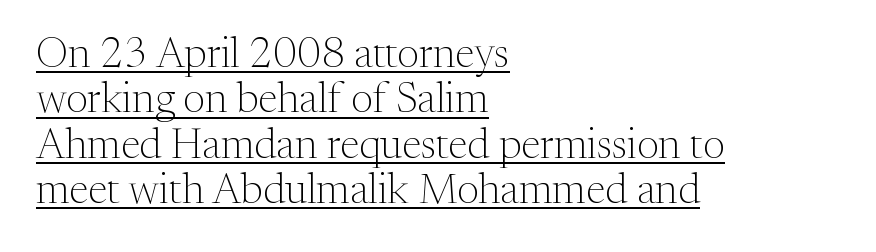
The image shows 42 px light serif type, upright; set left-aligned, tight line spacing (1.08x), normal letter spacing, underlined; medium stroke contrast and a medium x-height.
